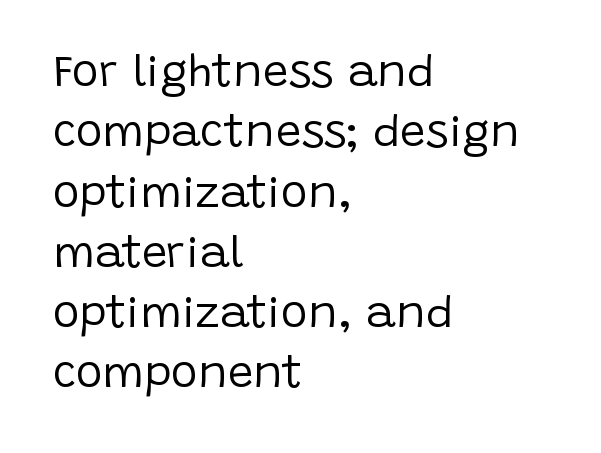
{"serif": "no", "italic": "no", "bold": "no", "weight": "regular", "width": "normal", "stroke_contrast": "low", "x_height": "large", "monospaced": "no", "underline": "no", "align": "left", "line_spacing": "normal", "line_spacing_ratio": 1.34, "letter_spacing": "normal", "letter_spacing_em": 0.0, "glyph_px": 45}
